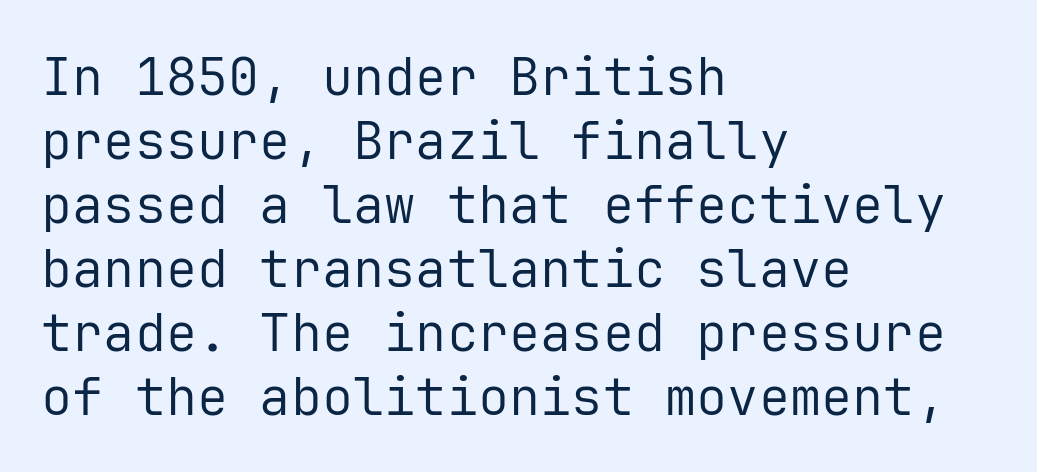
These lines stack with their left ends in a neat column. Each row of text sits above clean, open space. The font's upright variant was chosen for this text. No feet cap the strokes, marking this as sans-serif type.
